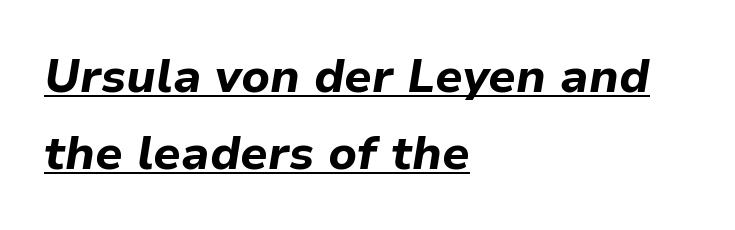
Q: Is the text bold? A: Yes.
Q: Is the text italic (slanted)? A: Yes, it leans right by about 9 degrees.
Q: Is the text underlined? A: Yes.
Q: How is the paragraph aligned? A: Left-aligned.
Q: Is the spacing between letters normal or unusually wide? A: Normal.
Q: Is the spacing between lines tight, normal or loose? A: Normal.
Q: Width (condensed, normal, or wide)? A: Normal.
Q: Stroke contrast? A: Low.
Q: x-height? A: Medium.
Q: Monospaced? A: No.
